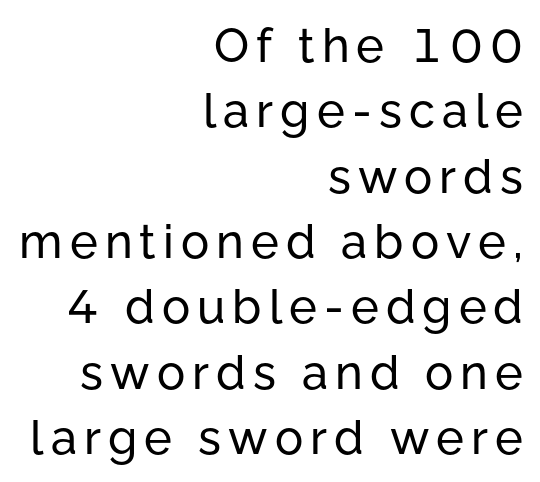
{"serif": "no", "italic": "no", "width": "normal", "stroke_contrast": "low", "x_height": "medium", "monospaced": "no", "underline": "no", "align": "right", "line_spacing": "normal", "line_spacing_ratio": 1.39, "glyph_px": 47}
